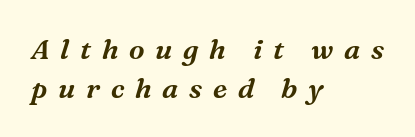
The image shows 28 px serif type, italic (leaning right); set left-aligned, normal line spacing (1.39x), unusually wide letter spacing (+0.38 em), not underlined; medium stroke contrast and a medium x-height.
